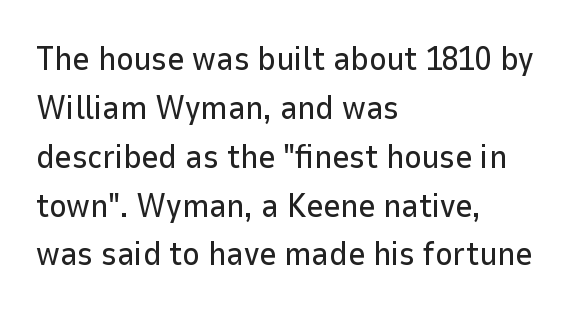
The image shows 33 px sans-serif type, upright; set left-aligned, normal line spacing (1.48x), normal letter spacing, not underlined; low stroke contrast and a medium x-height.
